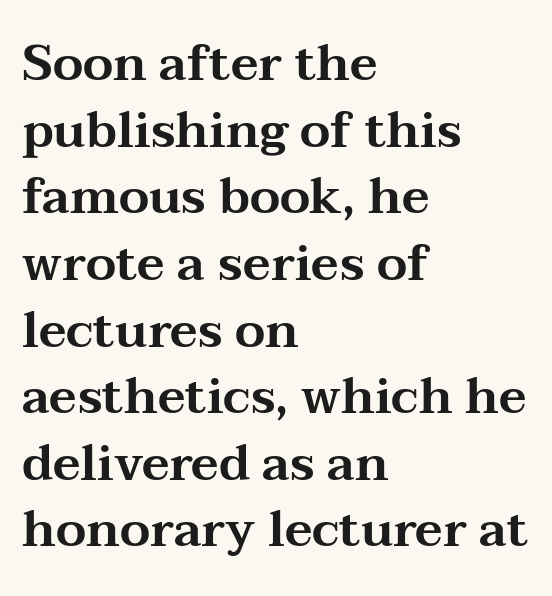
Q: Is the text italic (slanted)? A: No, it is upright.
Q: Is the typeface a serif or a sans-serif typeface? A: Serif.
Q: Is the text underlined? A: No.
Q: How is the paragraph aligned? A: Left-aligned.
Q: Is the spacing between letters normal or unusually wide? A: Normal.
Q: Is the spacing between lines tight, normal or loose? A: Normal.
Q: Width (condensed, normal, or wide)? A: Wide.
Q: Stroke contrast? A: Medium.
Q: x-height? A: Medium.
Q: Monospaced? A: No.
